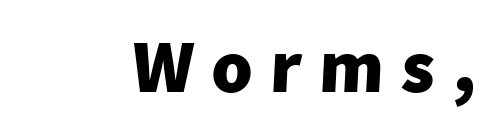
The image shows 75 px heavy sans-serif type; set unusually wide letter spacing (+0.23 em), not underlined; low stroke contrast and a medium x-height.
